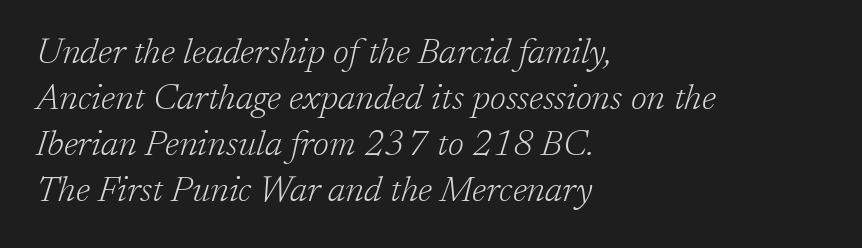
{"serif": "yes", "italic": "yes", "lean": "right", "slant_degrees": 17, "bold": "no", "weight": "light", "width": "normal", "stroke_contrast": "low", "x_height": "medium", "monospaced": "no", "underline": "no", "align": "left", "line_spacing": "normal", "line_spacing_ratio": 1.28, "letter_spacing": "normal", "letter_spacing_em": 0.0, "glyph_px": 36}
